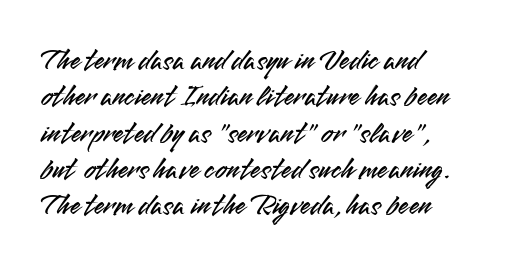
The image shows 30 px sans-serif type; set left-aligned, line spacing 1.21x, normal letter spacing, not underlined; medium stroke contrast and a small x-height.
